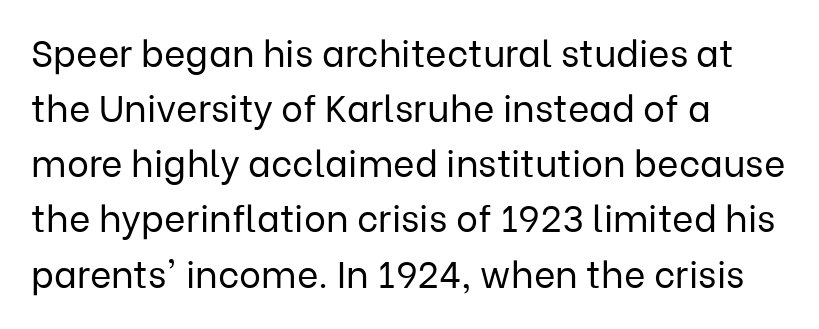
{"serif": "no", "italic": "no", "bold": "no", "weight": "regular", "width": "normal", "stroke_contrast": "low", "x_height": "medium", "monospaced": "no", "underline": "no", "align": "left", "line_spacing": "normal", "line_spacing_ratio": 1.49, "letter_spacing": "normal", "letter_spacing_em": 0.0, "glyph_px": 37}
